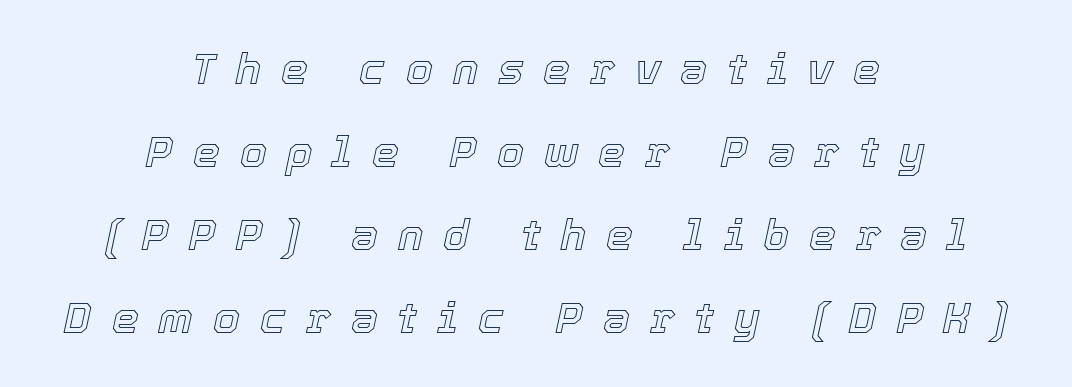
The image shows 43 px text type, italic (leaning right); set centered, loose line spacing (1.93x), unusually wide letter spacing (+0.46 em), not underlined; a medium x-height.
